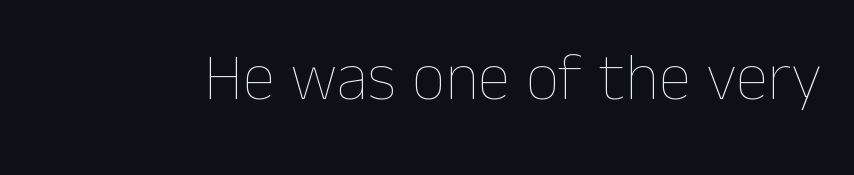
Q: Is the text bold? A: No.
Q: Is the text italic (slanted)? A: No, it is upright.
Q: Is the text underlined? A: No.
Q: Is the spacing between letters normal or unusually wide? A: Normal.
Q: Width (condensed, normal, or wide)? A: Normal.
Q: Stroke contrast? A: Low.
Q: x-height? A: Medium.
Q: Monospaced? A: No.
